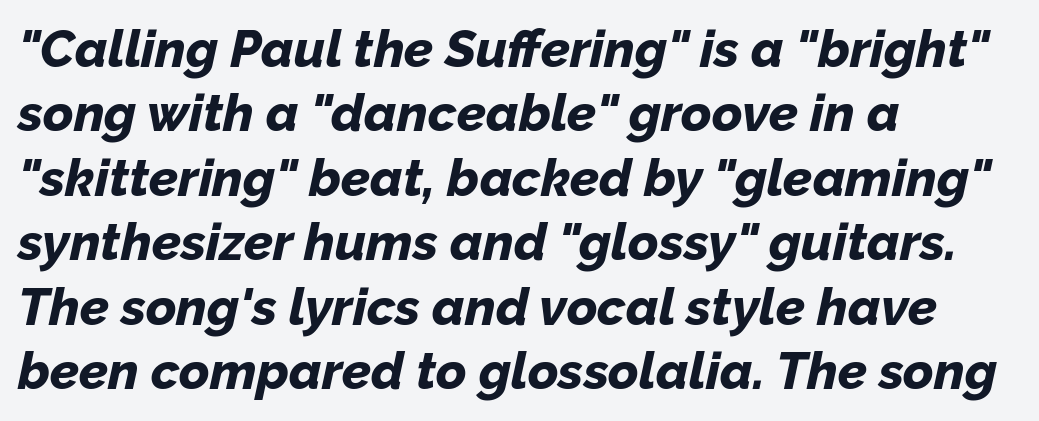
{"italic": "yes", "lean": "right", "slant_degrees": 12, "bold": "yes", "weight": "bold", "width": "normal", "stroke_contrast": "low", "x_height": "medium", "monospaced": "no", "underline": "no", "align": "left", "line_spacing_ratio": 1.24, "letter_spacing": "normal", "letter_spacing_em": 0.0, "glyph_px": 52}
